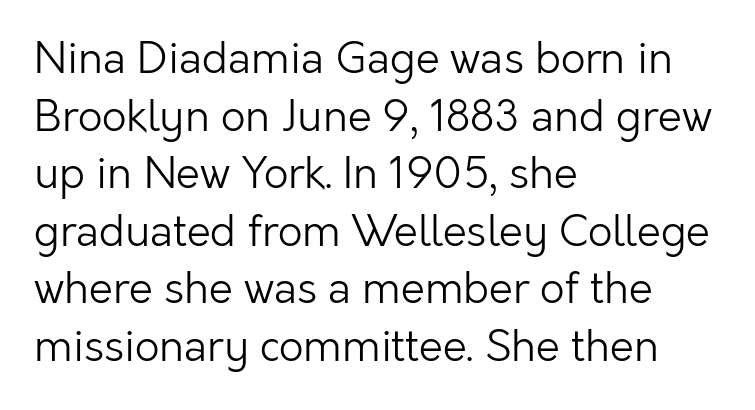
Left-aligned paragraph, ragged on the right. Grotesque or geometric, the face here clearly has no serifs. Every character sits straight up, as roman type does. Leading matches the norm, producing a regular column. Inter-character spacing is left at the font's built-in metrics. Here the designer chose a conventional face with non-uniform glyph widths.
